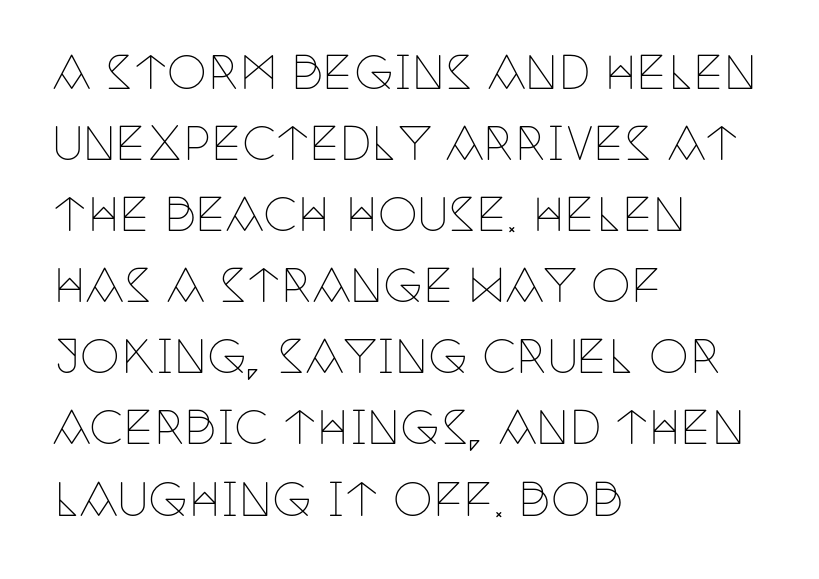
The rendering uses a moderate line-height, typical for paragraphs. You could not count columns in this text — the font is proportionally spaced. Nothing unusual about the tracking: characters are spaced as the font intends. One-word summary of the alignment: left. On a weight scale, this lands at 450 or below.
